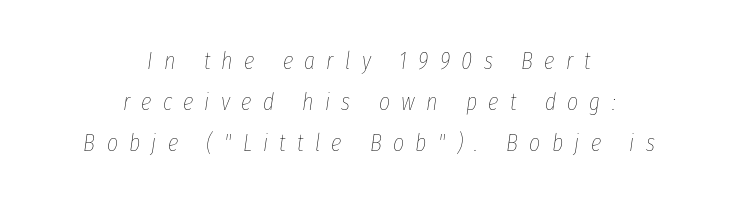
The image shows 24 px text type, italic (leaning right); set centered, line spacing 1.71x, unusually wide letter spacing (+0.47 em), not underlined.
